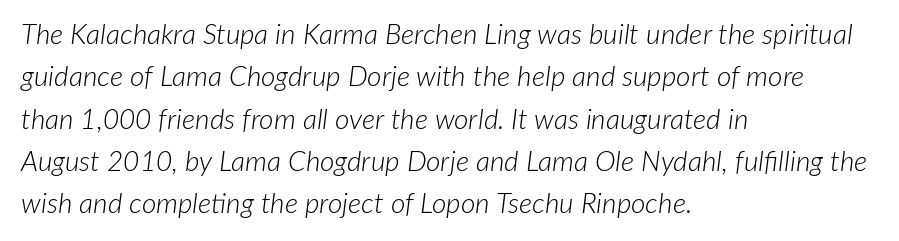
{"italic": "yes", "lean": "right", "slant_degrees": 7, "bold": "no", "weight": "light", "width": "normal", "stroke_contrast": "low", "x_height": "medium", "monospaced": "no", "underline": "no", "align": "left", "line_spacing": "normal", "line_spacing_ratio": 1.51, "letter_spacing": "normal", "letter_spacing_em": 0.0, "glyph_px": 28}
